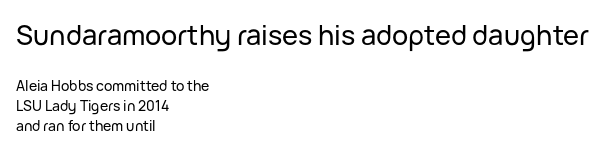
Q: Is the text italic (slanted)? A: No, it is upright.
Q: Is the text underlined? A: No.
Q: How is the paragraph aligned? A: Left-aligned.
Q: Is the spacing between letters normal or unusually wide? A: Normal.
Q: Is the spacing between lines tight, normal or loose? A: Normal.
Q: Which block of text is set in a larger size, the first (top) or the second (bottom)? A: The first (top) one.
